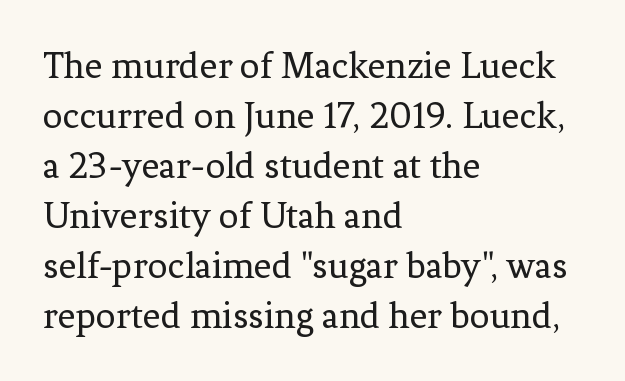
Type style note: has serifs. Characters follow at the spacing the type designer built in. A normal amount of white space separates one row of letters from the next. Each letter keeps its own natural width here, so spacing adapts to shape.
